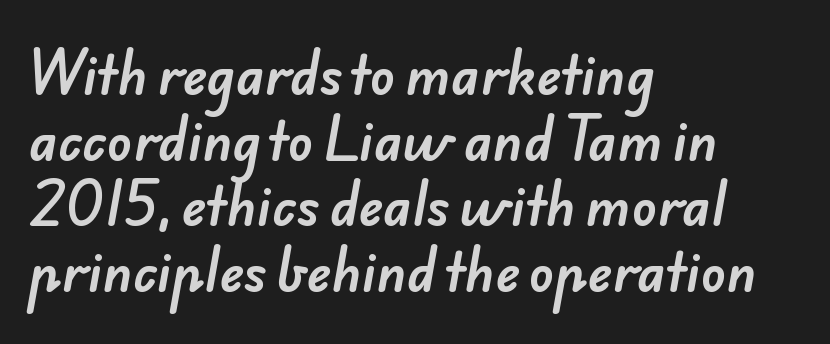
Horizontal bands of white between lines are of average thickness. The lines are quadded left. Character widths vary here, with narrow letters taking less room than wide ones. The baseline area is clear. Nothing sits at the stroke ends, so this counts as sans-serif. The letters sit at their default tracking, neither squeezed nor spread.
